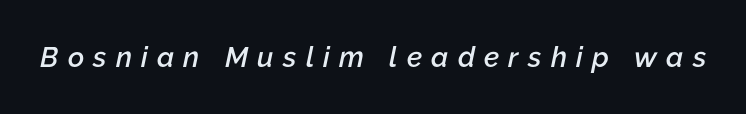
Each row of text sits above clean, open space. Does the lettering tilt? It does — this is italic. Note the varied advance widths — an 'i' is clearly narrower than an 'm'. Slightly chunky letters — semibold, I'd say, not full bold. Is the letter spacing exaggerated? Yes — the characters are pushed far apart.
